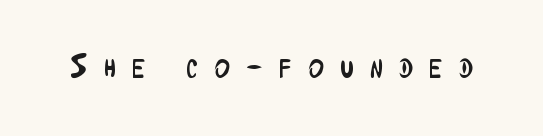
Q: Is the text bold? A: No.
Q: Is the text italic (slanted)? A: No, it is upright.
Q: Is the typeface a serif or a sans-serif typeface? A: Sans-serif.
Q: Is the text underlined? A: No.
Q: Is the spacing between letters normal or unusually wide? A: Unusually wide.
Q: Width (condensed, normal, or wide)? A: Condensed.
Q: Stroke contrast? A: Low.
Q: x-height? A: Medium.
Q: Monospaced? A: No.
